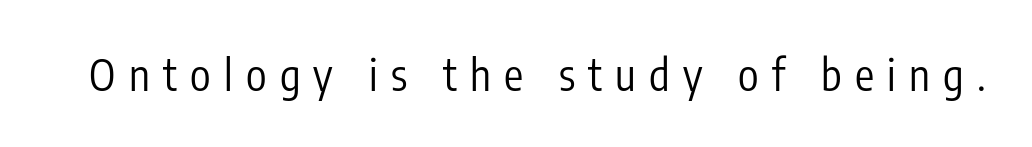
Q: Is the text bold? A: No.
Q: Is the text italic (slanted)? A: No, it is upright.
Q: Is the typeface a serif or a sans-serif typeface? A: Sans-serif.
Q: Is the text underlined? A: No.
Q: Is the spacing between letters normal or unusually wide? A: Unusually wide.
Q: Width (condensed, normal, or wide)? A: Condensed.
Q: Stroke contrast? A: Low.
Q: x-height? A: Medium.
Q: Monospaced? A: No.
